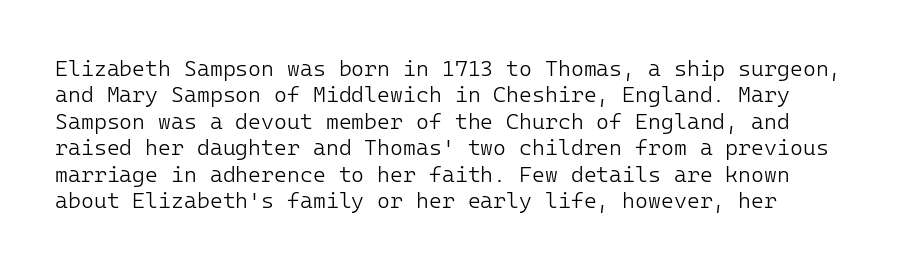
{"italic": "no", "bold": "no", "underline": "no", "align": "left", "line_spacing_ratio": 1.2, "letter_spacing": "normal", "letter_spacing_em": 0.0, "glyph_px": 22}
